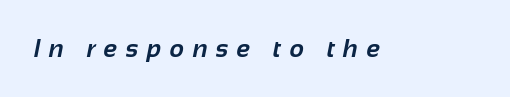
Set as a true bold cut, around the 700 mark. Glyph-to-glyph distance is far greater than everyday printed text. The glyphs are unaccompanied by any horizontal stroke below them.
